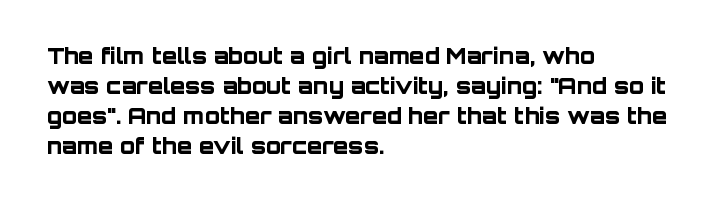
The image shows 22 px bold type, upright; set left-aligned, normal line spacing (1.37x), normal letter spacing, not underlined.
